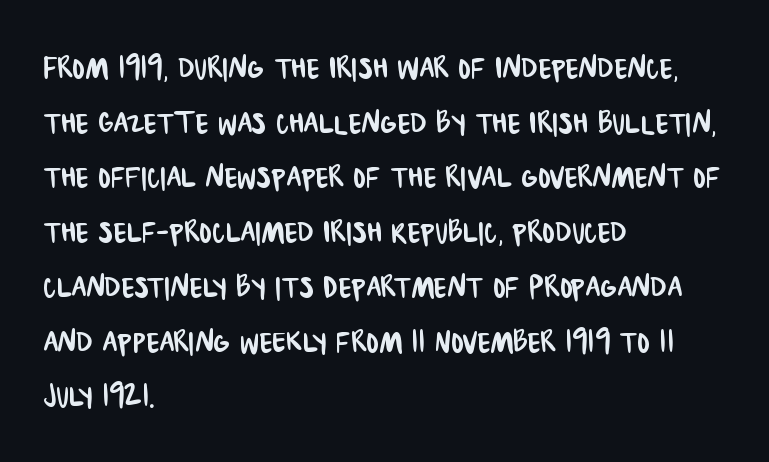
{"serif": "no", "width": "condensed", "stroke_contrast": "low", "x_height": "large", "monospaced": "no", "underline": "no", "align": "left", "line_spacing": "normal", "line_spacing_ratio": 1.44, "letter_spacing": "normal", "letter_spacing_em": 0.0, "glyph_px": 38}
